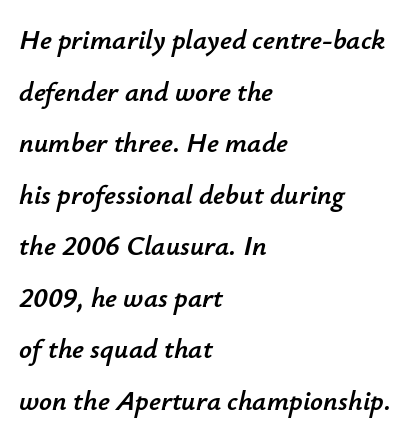
Here the designer chose a conventional face with non-uniform glyph widths. Each line starts at the same left margin while the right side varies. The glyphs look as if they've been sheared to an angle. A bare baseline throughout the passage. Is the letter spacing exaggerated? No — it looks like the ordinary default.
